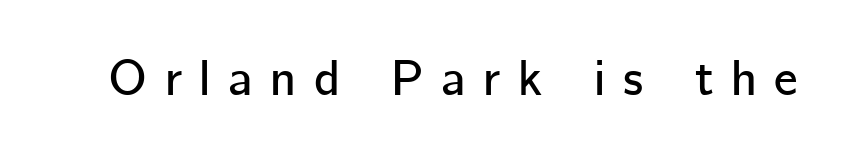
Q: Is the text italic (slanted)? A: No, it is upright.
Q: Is the typeface a serif or a sans-serif typeface? A: Sans-serif.
Q: Is the text underlined? A: No.
Q: Is the spacing between letters normal or unusually wide? A: Unusually wide.
Q: Width (condensed, normal, or wide)? A: Normal.
Q: Stroke contrast? A: Low.
Q: x-height? A: Medium.
Q: Monospaced? A: No.
